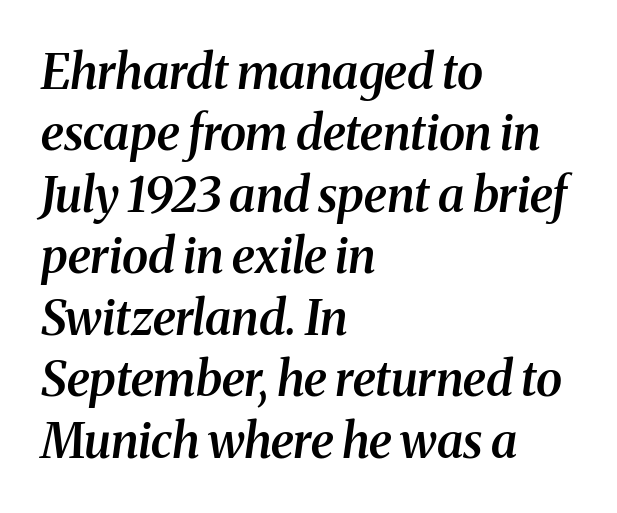
Regarding serifs, this sample has them. Short and long lines alike share a common starting point at left. The rendering keeps characters at their native spacing. A clean baseline with only descenders dipping below it. This sample has the flowing, uneven cadence of proportional lettering.
